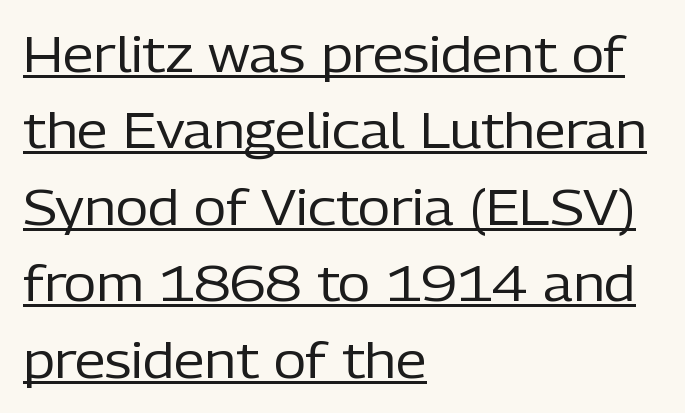
The image shows 50 px regular-weight sans-serif type, upright; set left-aligned, normal line spacing (1.53x), normal letter spacing, underlined; low stroke contrast and a medium x-height.
